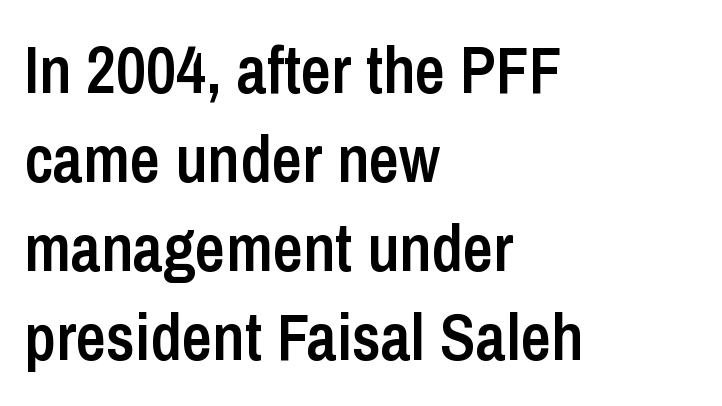
{"serif": "no", "italic": "no", "bold": "semi", "weight": "semibold", "width": "condensed", "stroke_contrast": "low", "x_height": "medium", "monospaced": "no", "underline": "no", "align": "left", "line_spacing": "normal", "line_spacing_ratio": 1.35, "letter_spacing": "normal", "letter_spacing_em": 0.0, "glyph_px": 66}
